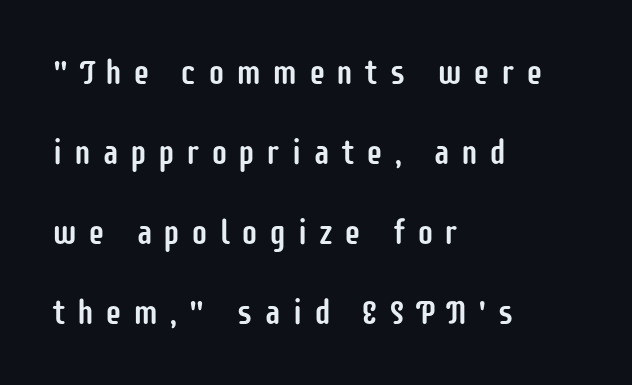
Q: Is the text italic (slanted)? A: No, it is upright.
Q: Is the typeface a serif or a sans-serif typeface? A: Sans-serif.
Q: Is the text underlined? A: No.
Q: How is the paragraph aligned? A: Left-aligned.
Q: Is the spacing between letters normal or unusually wide? A: Unusually wide.
Q: Is the spacing between lines tight, normal or loose? A: Loose.
Q: Width (condensed, normal, or wide)? A: Condensed.
Q: Stroke contrast? A: Low.
Q: x-height? A: Large.
Q: Monospaced? A: No.
